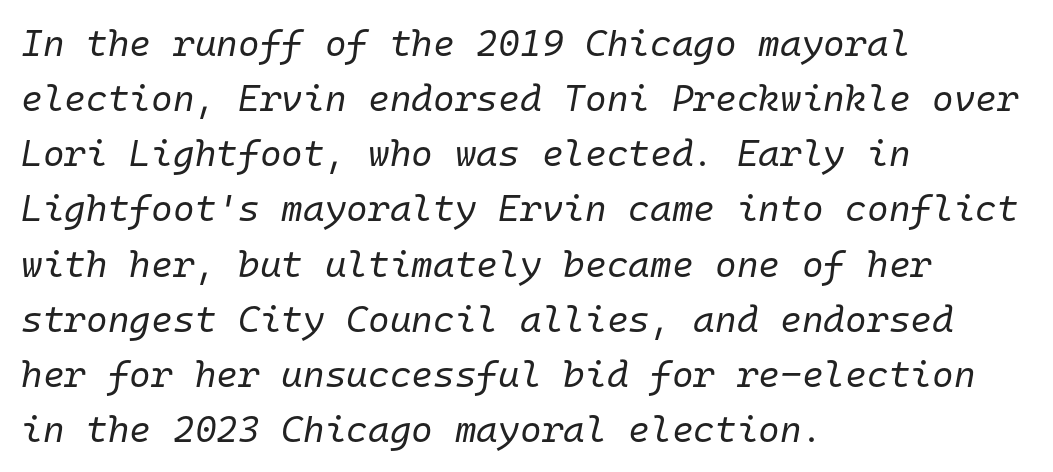
The image shows 37 px regular-weight type, italic (leaning right), monospaced; set left-aligned, normal line spacing (1.49x), normal letter spacing, not underlined; low stroke contrast and a medium x-height.
